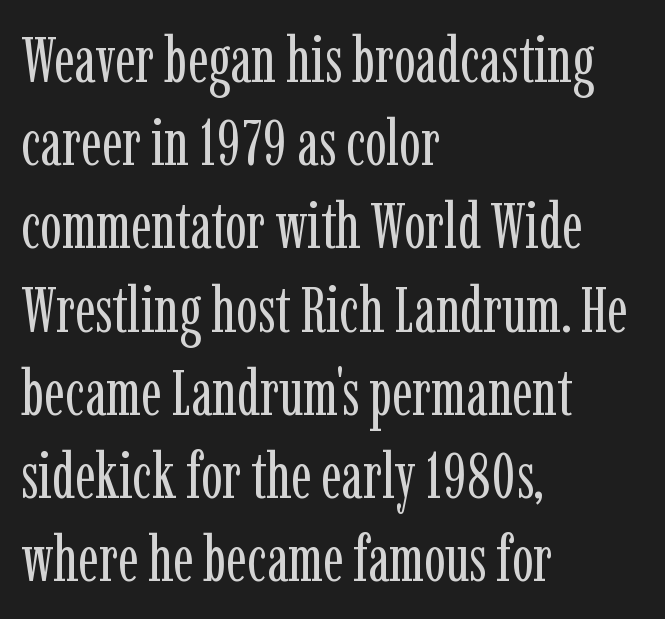
The image shows 64 px regular-weight, condensed serif type, upright; set left-aligned, normal line spacing (1.3x), normal letter spacing, not underlined; low stroke contrast and a medium x-height.
